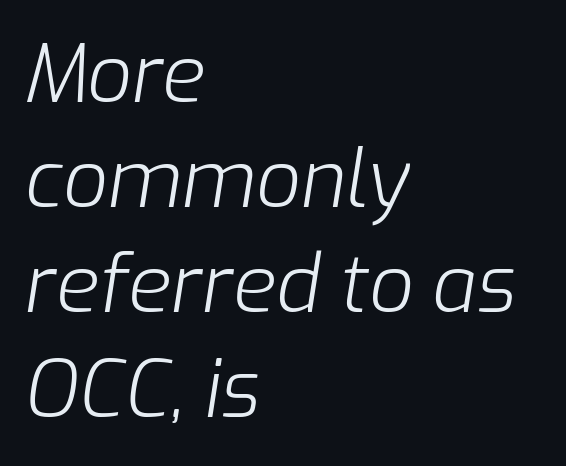
Q: Is the text bold? A: No.
Q: Is the text italic (slanted)? A: Yes, it leans right by about 9 degrees.
Q: Is the text underlined? A: No.
Q: How is the paragraph aligned? A: Left-aligned.
Q: Is the spacing between letters normal or unusually wide? A: Normal.
Q: Is the spacing between lines tight, normal or loose? A: Normal.
Q: Width (condensed, normal, or wide)? A: Normal.
Q: Stroke contrast? A: Low.
Q: x-height? A: Medium.
Q: Monospaced? A: No.
